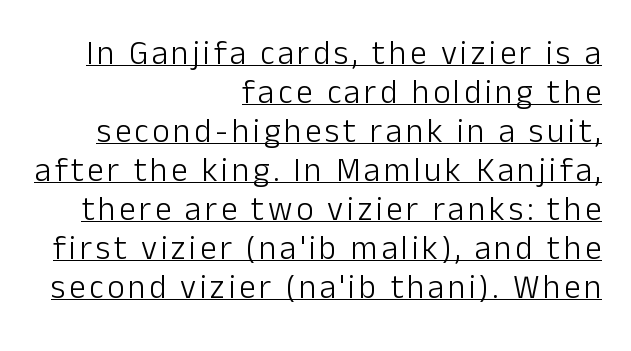
The image shows 33 px light sans-serif type, upright; set right-aligned, line spacing 1.18x, underlined; low stroke contrast and a medium x-height.
